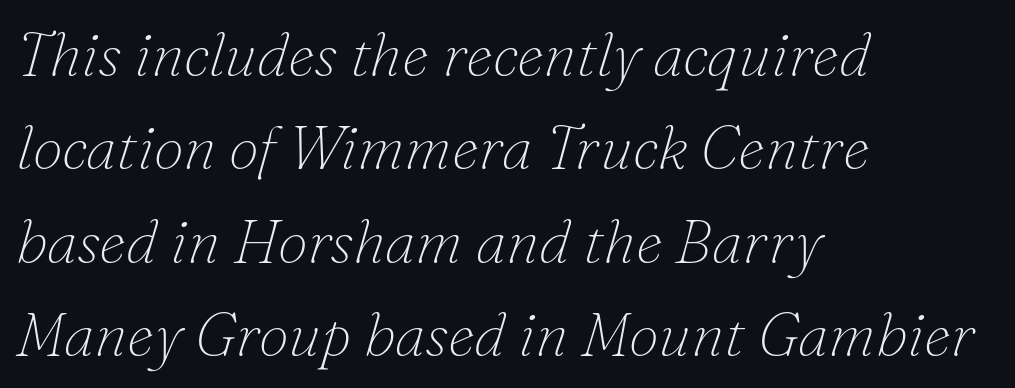
The image shows 61 px thin serif type, italic (leaning right); set left-aligned, normal line spacing (1.53x), normal letter spacing, not underlined; low stroke contrast and a small x-height.
